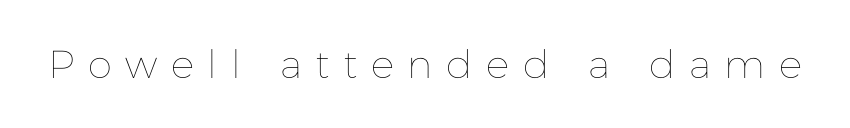
No heavy texture on the line: the type isn't bold. These lines are rendered in a variable-pitch font. Bare-footed words on every line. Compared with typical body copy, the letter spacing here is much looser. Upright lettering throughout.
